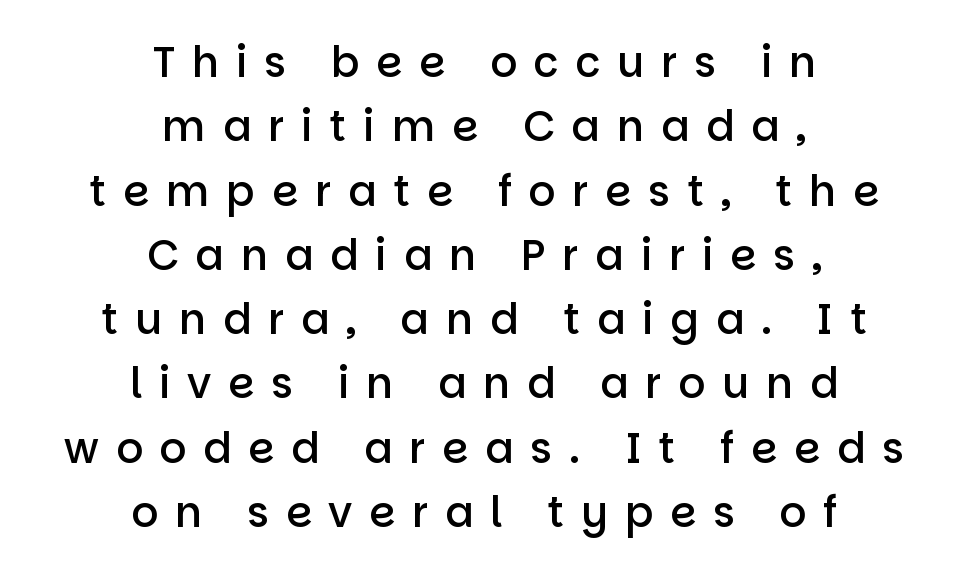
Q: Is the text bold? A: Semi-bold.
Q: Is the text italic (slanted)? A: No, it is upright.
Q: Is the typeface a serif or a sans-serif typeface? A: Sans-serif.
Q: Is the text underlined? A: No.
Q: How is the paragraph aligned? A: Centered.
Q: Is the spacing between letters normal or unusually wide? A: Unusually wide.
Q: Is the spacing between lines tight, normal or loose? A: Normal.
Q: Width (condensed, normal, or wide)? A: Normal.
Q: Stroke contrast? A: Low.
Q: x-height? A: Large.
Q: Monospaced? A: No.
